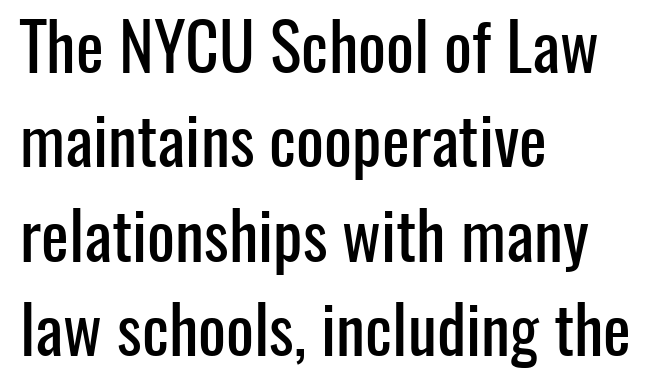
The image shows 66 px condensed sans-serif type, upright; set left-aligned, normal line spacing (1.43x), normal letter spacing, not underlined; low stroke contrast and a medium x-height.
